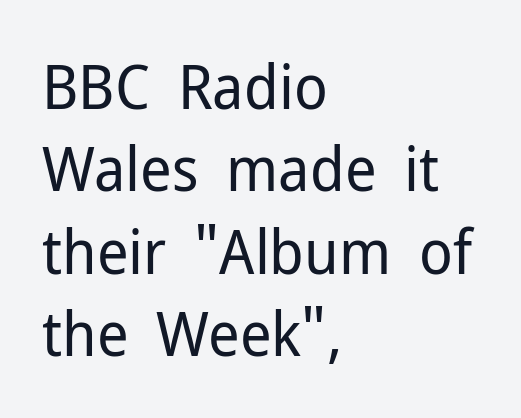
{"serif": "no", "italic": "no", "bold": "no", "weight": "regular", "width": "normal", "stroke_contrast": "low", "x_height": "medium", "monospaced": "no", "underline": "no", "align": "left", "line_spacing": "normal", "line_spacing_ratio": 1.33, "letter_spacing": "normal", "letter_spacing_em": 0.0, "glyph_px": 62}
